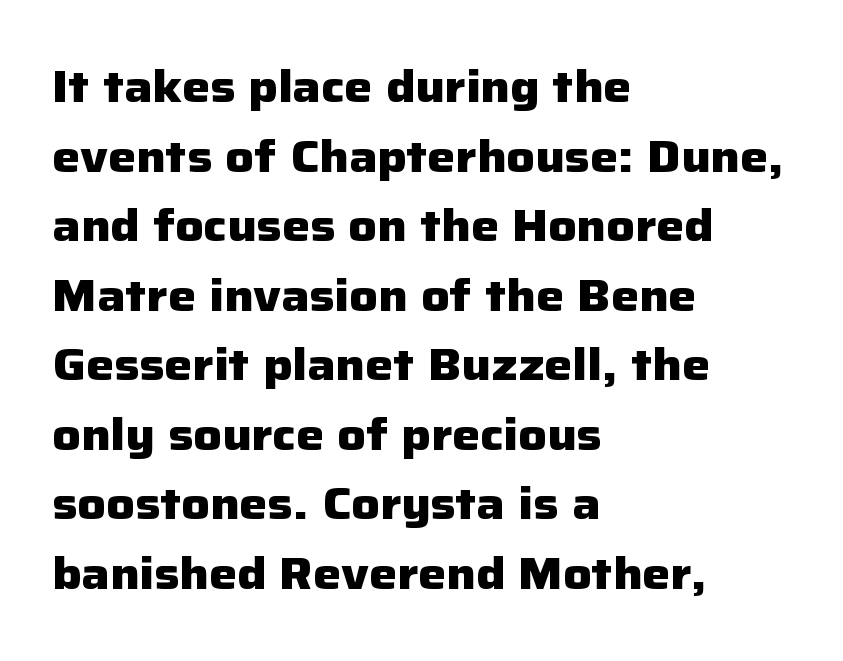
The image shows 44 px heavy sans-serif type, upright; set left-aligned, normal line spacing (1.58x), normal letter spacing, not underlined; low stroke contrast and a medium x-height.
